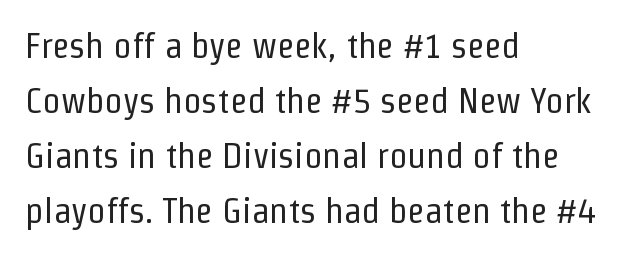
Glance below the letters and you will spot only blank space. A sans-serif font was chosen for this passage. These lines are rendered in a variable-pitch font. No extra tracking has been applied to these lines.
